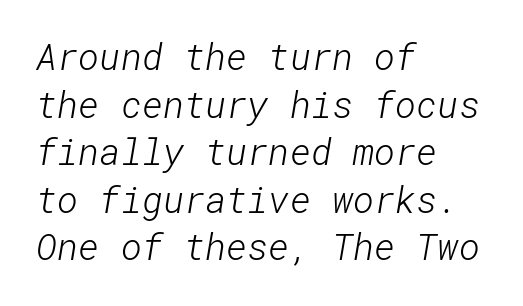
{"serif": "no", "bold": "no", "weight": "light", "width": "normal", "stroke_contrast": "low", "x_height": "medium", "underline": "no", "align": "left", "line_spacing": "normal", "line_spacing_ratio": 1.32, "letter_spacing": "normal", "letter_spacing_em": 0.0, "glyph_px": 36}
